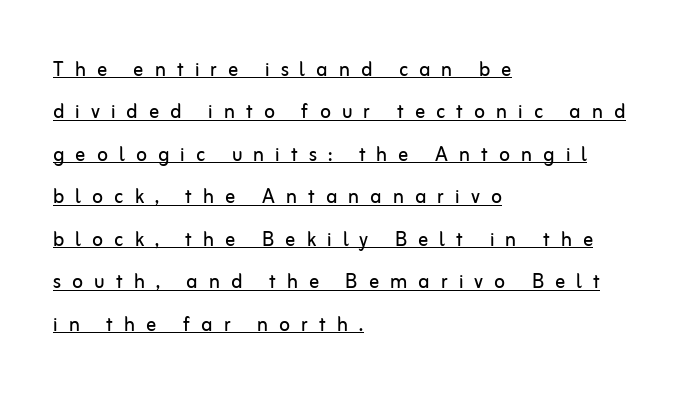
{"italic": "no", "bold": "no", "underline": "yes", "align": "left", "line_spacing": "normal", "line_spacing_ratio": 1.7, "letter_spacing": "wide", "letter_spacing_em": 0.44, "glyph_px": 25}
